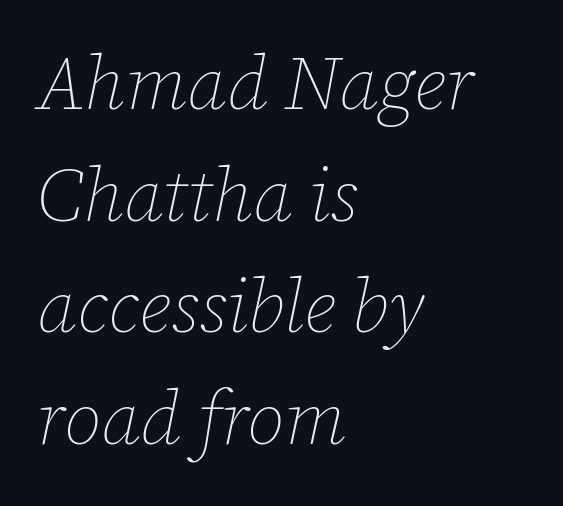
{"italic": "yes", "lean": "right", "slant_degrees": 12, "bold": "no", "weight": "thin", "width": "normal", "stroke_contrast": "low", "x_height": "medium", "monospaced": "no", "underline": "no", "align": "left", "line_spacing": "normal", "line_spacing_ratio": 1.49, "letter_spacing": "normal", "letter_spacing_em": 0.0, "glyph_px": 75}
